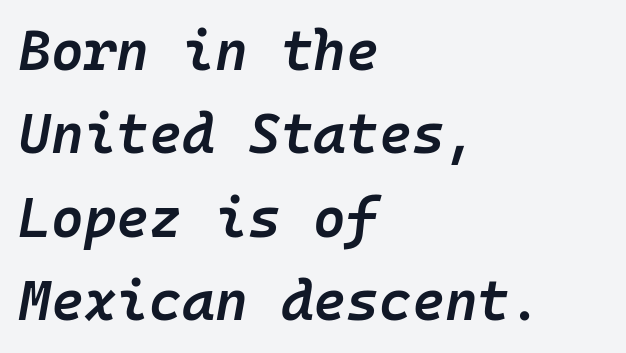
The image shows 56 px semibold type, italic (leaning right), monospaced; set left-aligned, normal line spacing (1.49x), normal letter spacing, not underlined; low stroke contrast and a medium x-height.
